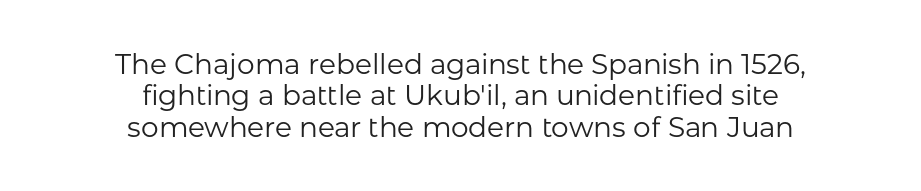
{"serif": "no", "italic": "no", "bold": "no", "weight": "regular", "width": "normal", "stroke_contrast": "low", "x_height": "medium", "monospaced": "no", "underline": "no", "align": "center", "line_spacing": "tight", "line_spacing_ratio": 1.12, "letter_spacing": "normal", "letter_spacing_em": 0.0, "glyph_px": 28}
